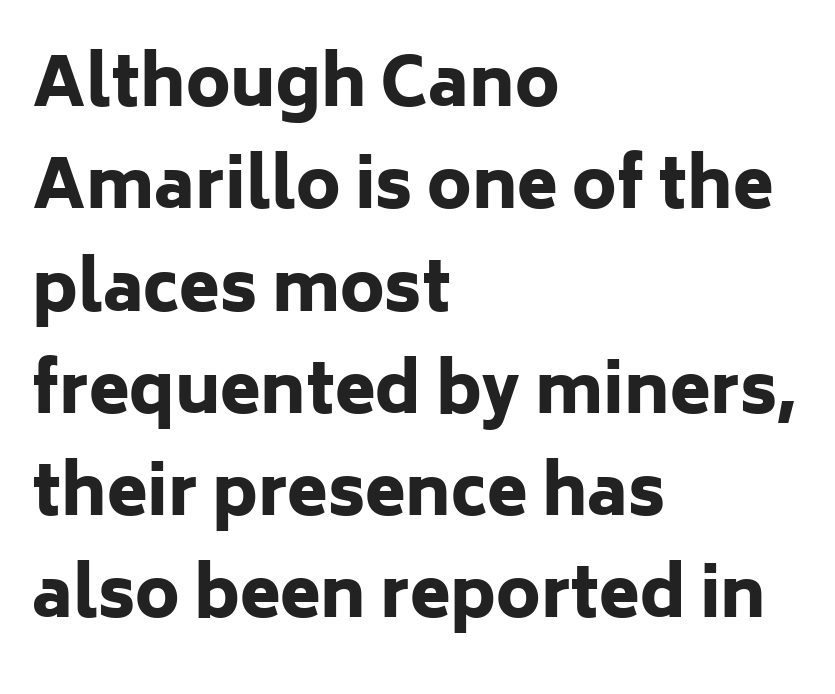
Q: Is the text bold? A: Yes.
Q: Is the text italic (slanted)? A: No, it is upright.
Q: Is the typeface a serif or a sans-serif typeface? A: Sans-serif.
Q: Is the text underlined? A: No.
Q: How is the paragraph aligned? A: Left-aligned.
Q: Is the spacing between letters normal or unusually wide? A: Normal.
Q: Is the spacing between lines tight, normal or loose? A: Normal.
Q: Width (condensed, normal, or wide)? A: Normal.
Q: Stroke contrast? A: Low.
Q: x-height? A: Medium.
Q: Monospaced? A: No.
